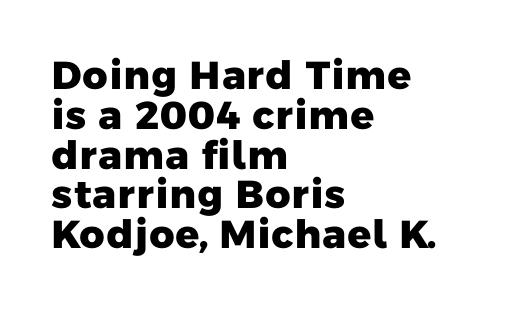
Q: Is the text bold? A: Yes.
Q: Is the typeface a serif or a sans-serif typeface? A: Sans-serif.
Q: Is the text underlined? A: No.
Q: How is the paragraph aligned? A: Left-aligned.
Q: Is the spacing between letters normal or unusually wide? A: Normal.
Q: Is the spacing between lines tight, normal or loose? A: Tight.
Q: Width (condensed, normal, or wide)? A: Normal.
Q: Stroke contrast? A: Low.
Q: x-height? A: Medium.
Q: Monospaced? A: No.
